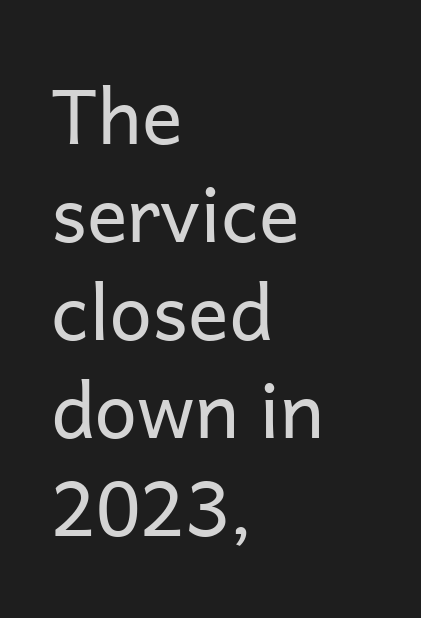
{"serif": "no", "italic": "no", "bold": "no", "weight": "regular", "width": "normal", "stroke_contrast": "low", "x_height": "medium", "monospaced": "no", "underline": "no", "align": "left", "line_spacing": "normal", "line_spacing_ratio": 1.29, "letter_spacing": "normal", "letter_spacing_em": 0.0, "glyph_px": 76}
